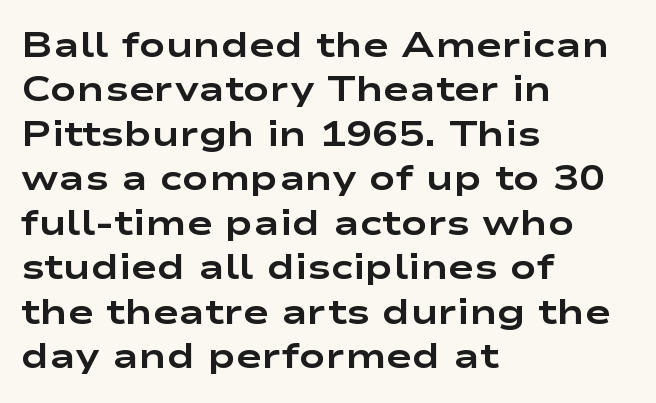
{"serif": "no", "italic": "no", "bold": "yes", "weight": "bold", "width": "wide", "stroke_contrast": "low", "x_height": "medium", "monospaced": "no", "underline": "no", "align": "left", "line_spacing": "normal", "line_spacing_ratio": 1.27, "letter_spacing": "normal", "letter_spacing_em": 0.0, "glyph_px": 35}
